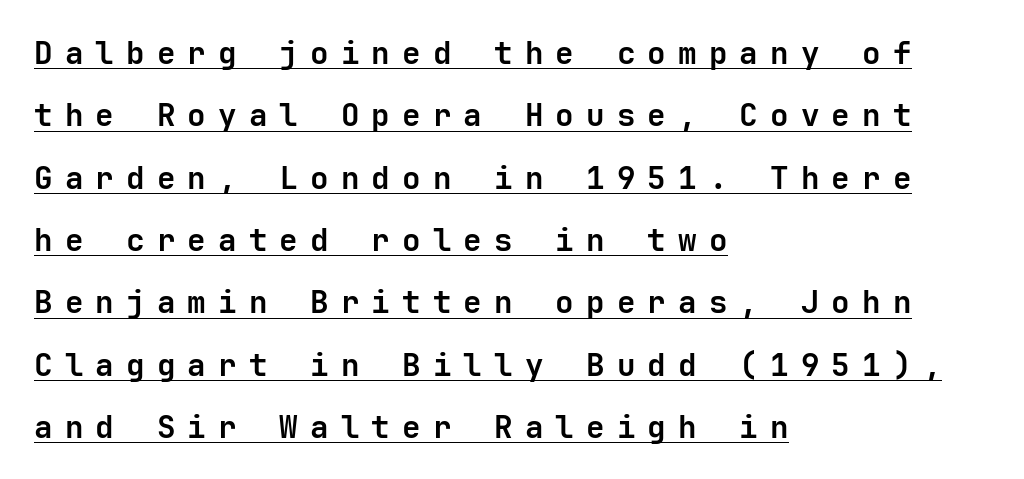
Quick note: underline on. How are the letters spaced? Widely, with obvious added tracking. This is heavy type, rendered in bold. Interline gaps are noticeably wide in this sample. This is the regular roman posture of the typeface. Does the type have serifs? No, each stem ends abruptly.
